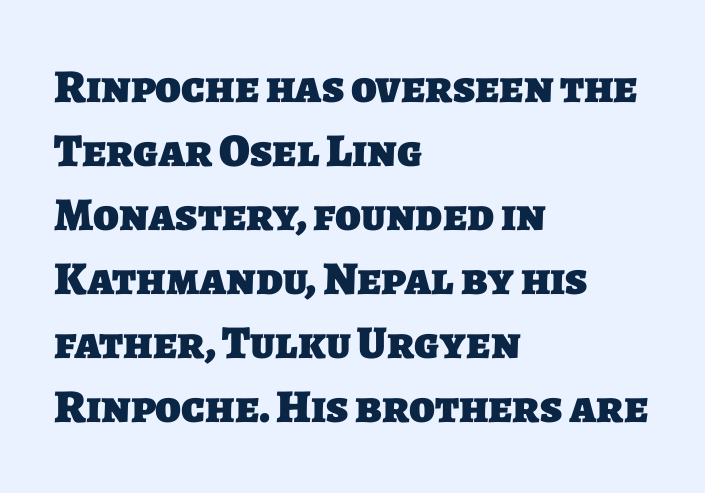
Q: Is the text bold? A: Yes.
Q: Is the typeface a serif or a sans-serif typeface? A: Sans-serif.
Q: Is the text underlined? A: No.
Q: How is the paragraph aligned? A: Left-aligned.
Q: Is the spacing between letters normal or unusually wide? A: Normal.
Q: Is the spacing between lines tight, normal or loose? A: Normal.
Q: Width (condensed, normal, or wide)? A: Normal.
Q: Stroke contrast? A: Low.
Q: x-height? A: Large.
Q: Monospaced? A: No.
